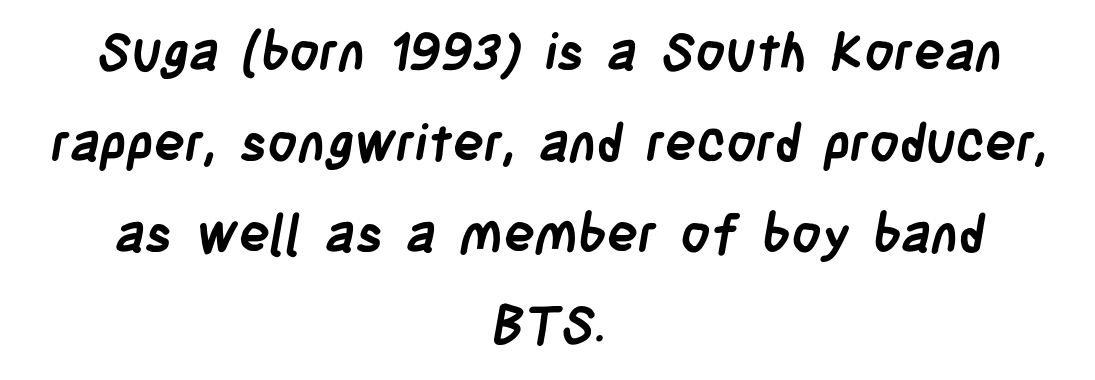
Q: Is the text bold? A: Yes.
Q: Is the typeface a serif or a sans-serif typeface? A: Sans-serif.
Q: Is the text underlined? A: No.
Q: How is the paragraph aligned? A: Centered.
Q: Is the spacing between letters normal or unusually wide? A: Normal.
Q: Width (condensed, normal, or wide)? A: Condensed.
Q: Stroke contrast? A: Low.
Q: x-height? A: Large.
Q: Monospaced? A: No.
